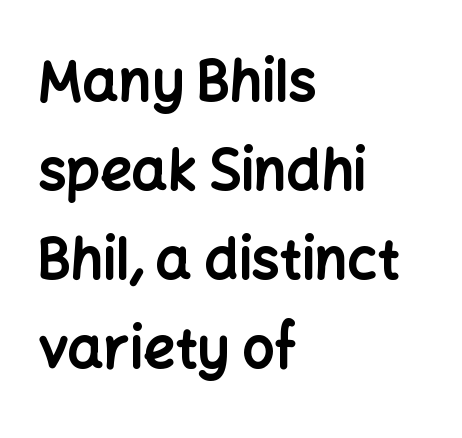
Q: Is the text bold? A: Yes.
Q: Is the text italic (slanted)? A: No, it is upright.
Q: Is the typeface a serif or a sans-serif typeface? A: Sans-serif.
Q: Is the text underlined? A: No.
Q: How is the paragraph aligned? A: Left-aligned.
Q: Is the spacing between letters normal or unusually wide? A: Normal.
Q: Is the spacing between lines tight, normal or loose? A: Normal.
Q: Width (condensed, normal, or wide)? A: Normal.
Q: Stroke contrast? A: Low.
Q: x-height? A: Medium.
Q: Monospaced? A: No.
